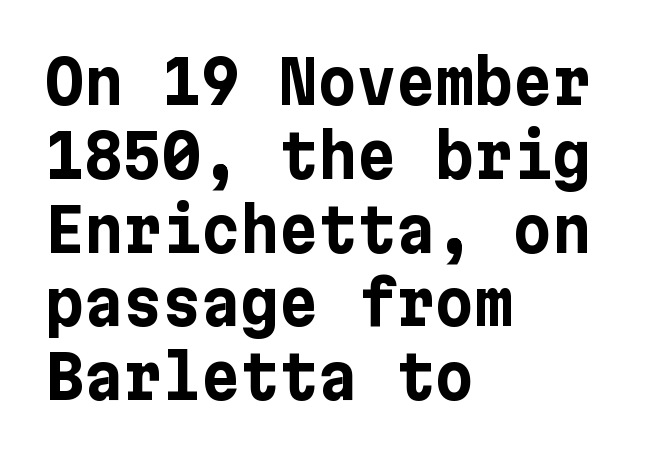
Q: Is the text bold? A: Yes.
Q: Is the text italic (slanted)? A: No, it is upright.
Q: Is the typeface a serif or a sans-serif typeface? A: Sans-serif.
Q: Is the text underlined? A: No.
Q: How is the paragraph aligned? A: Left-aligned.
Q: Is the spacing between letters normal or unusually wide? A: Normal.
Q: Width (condensed, normal, or wide)? A: Normal.
Q: Stroke contrast? A: Low.
Q: x-height? A: Medium.
